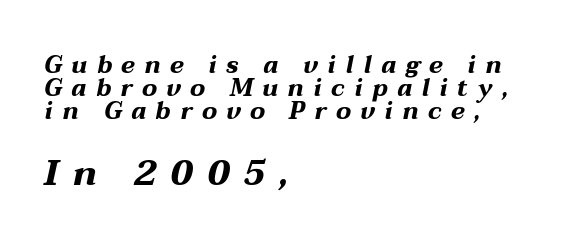
Caption: upper text group reduced, lower text group enlarged. The glyphs have the mass of a bold cut. Slanted lettering throughout. Nobody drew a line under any word here. Closely set lines give the paragraph a compact silhouette. Varying glyph widths throughout — classic text-font behaviour.
